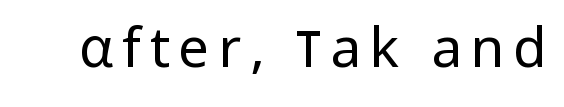
The image shows 55 px regular-weight sans-serif type, upright; set not underlined; low stroke contrast and a medium x-height.
